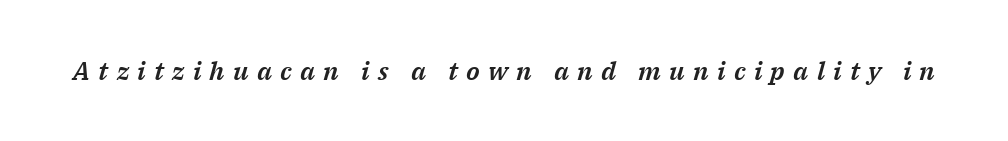
The image shows 26 px text type, italic (leaning right); set unusually wide letter spacing (+0.32 em), not underlined.
